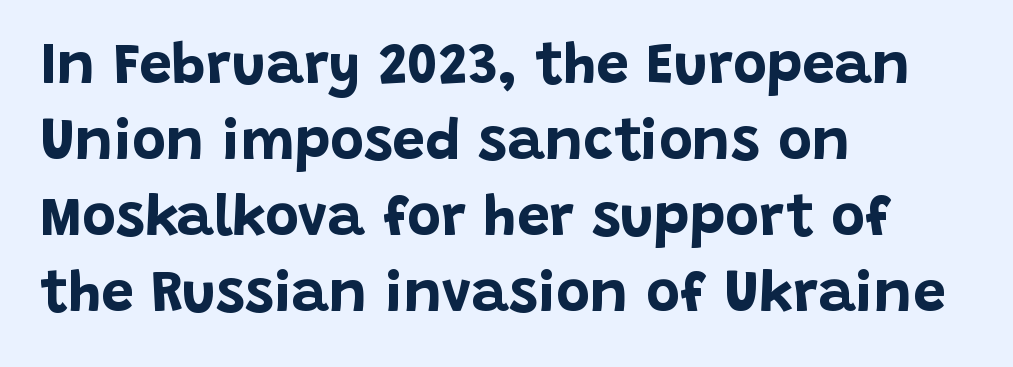
A typesetter would call this proportional, since set widths differ per character. You'd pick this weight for a headline — it's a proper bold. If you drew a line through each stem, it would be perfectly vertical. The ragged edge is on the right, which tells us the setting is flush left. The passage shown is typeset with a sans-serif family.
